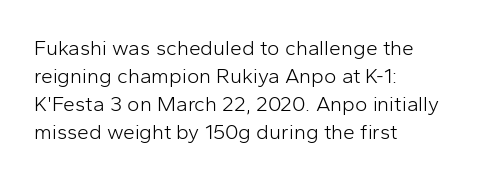
{"italic": "no", "bold": "no", "underline": "no", "align": "left", "line_spacing": "normal", "line_spacing_ratio": 1.33, "letter_spacing": "normal", "letter_spacing_em": 0.0, "glyph_px": 21}
